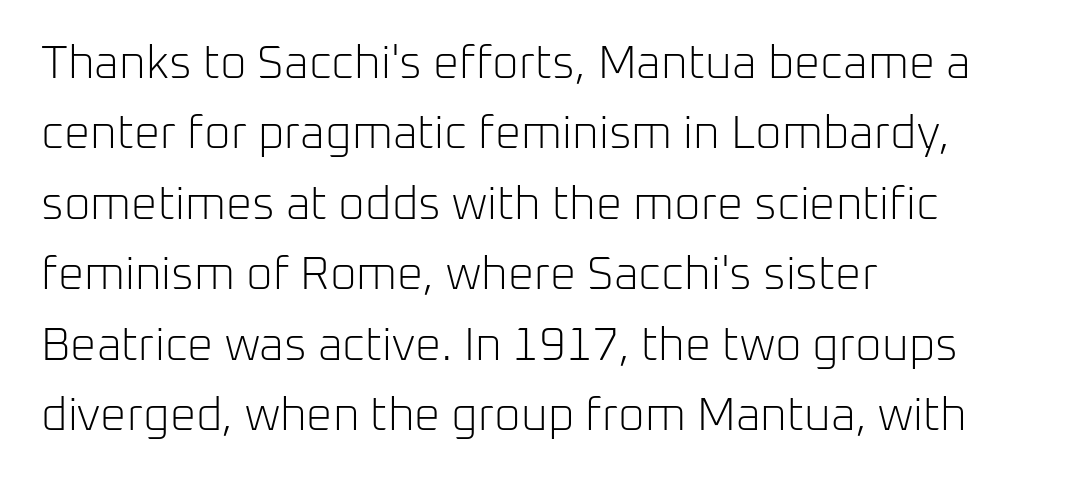
Line spacing here is normal. Weight: regular or lighter. Rendered with straight, roman letterforms. Look at the tracking — it's just the regular setting, nothing added. The space directly below the letters is spotless.
